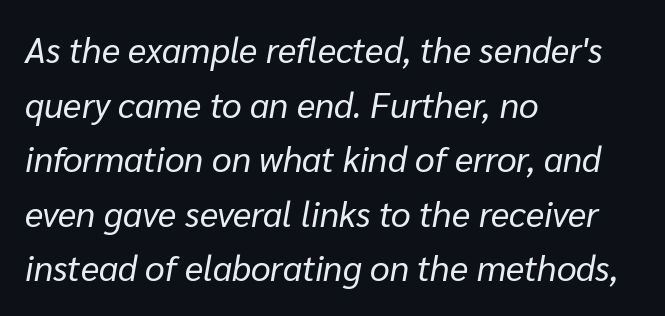
Q: Is the text bold? A: No.
Q: Is the text italic (slanted)? A: Yes, it leans right by about 10 degrees.
Q: Is the text underlined? A: No.
Q: How is the paragraph aligned? A: Left-aligned.
Q: Is the spacing between letters normal or unusually wide? A: Normal.
Q: Is the spacing between lines tight, normal or loose? A: Normal.
Q: Width (condensed, normal, or wide)? A: Normal.
Q: Stroke contrast? A: Low.
Q: x-height? A: Medium.
Q: Monospaced? A: No.
